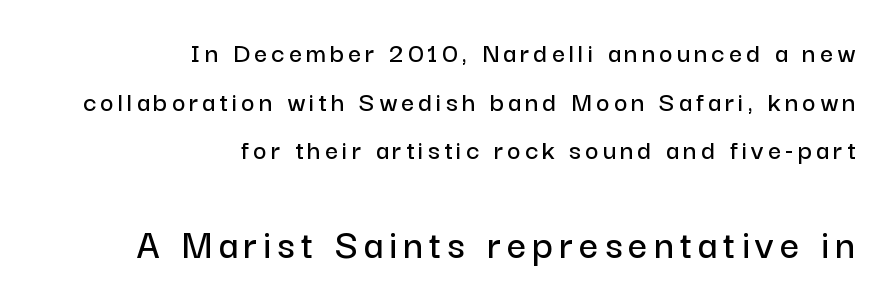
The specimen reads as upright at a glance. Check under the words: just untouched page. Honestly, the row spacing looks completely unremarkable. The letters carry no serifs — their stems end cleanly without finishing strokes.
